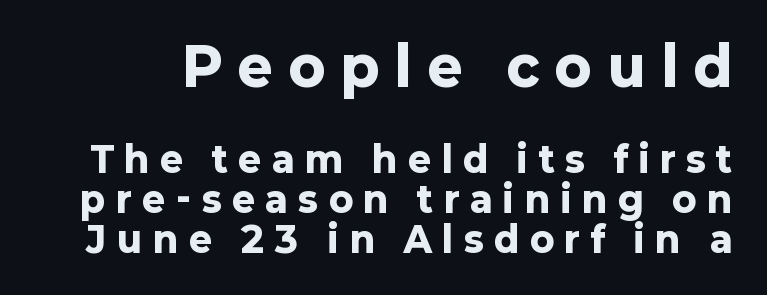
The image shows 53 px heavy sans-serif type, upright; set tight line spacing (1.14x), unusually wide letter spacing (+0.31 em), not underlined; the first (top) block is 1.51x larger; low stroke contrast and a medium x-height.
